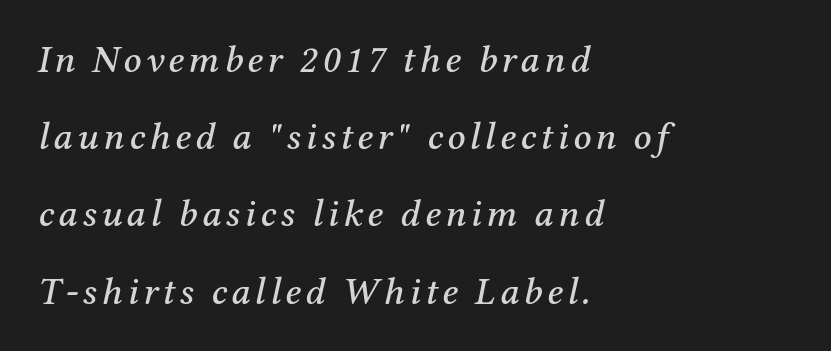
The face used here is seriffed, in the tradition of book romans. One-word summary of the alignment: left. Character widths vary here, with narrow letters taking less room than wide ones. Regarding leading, the lines here are spaced well apart. An italicized treatment has been applied to the whole sample.
